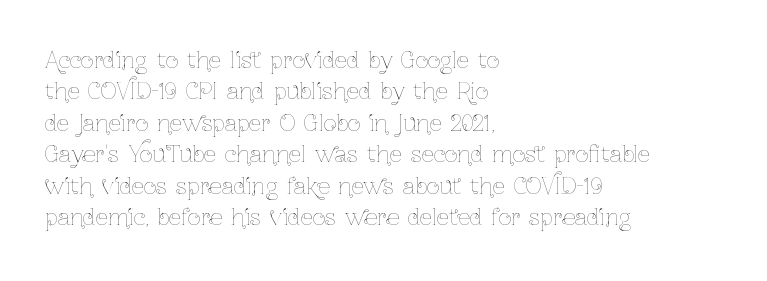
Q: Is the text bold? A: No.
Q: Is the text italic (slanted)? A: No, it is upright.
Q: Is the text underlined? A: No.
Q: How is the paragraph aligned? A: Left-aligned.
Q: Is the spacing between letters normal or unusually wide? A: Normal.
Q: Is the spacing between lines tight, normal or loose? A: Normal.
